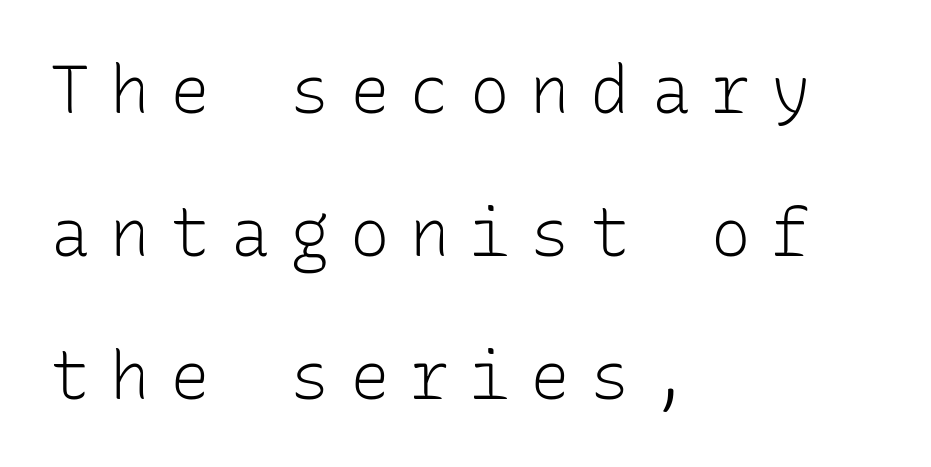
These lines have a slow, spaced-out rhythm from letter to letter. Words float on clear page, feet unadorned. Short and long lines alike share a common starting point at left. Look at the bottom of the vertical strokes: they stop flat, with no serifs. These glyphs show unthickened strokes, regular width or finer.
